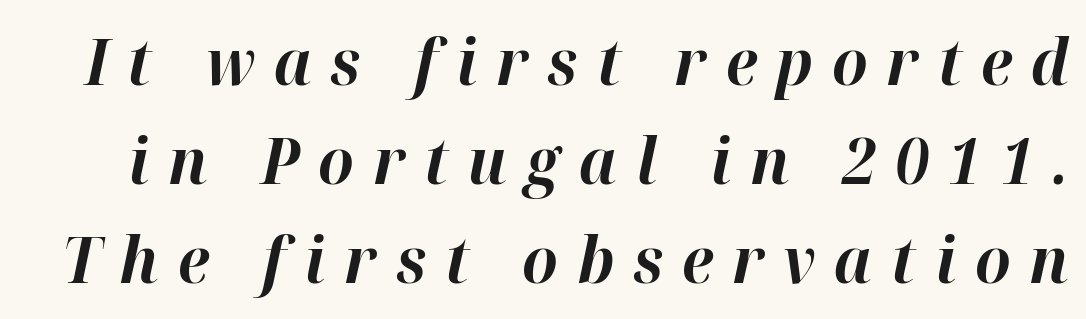
The image shows 63 px bold type, italic (leaning right); set normal line spacing (1.57x), unusually wide letter spacing (+0.3 em), not underlined; high stroke contrast and a medium x-height.
